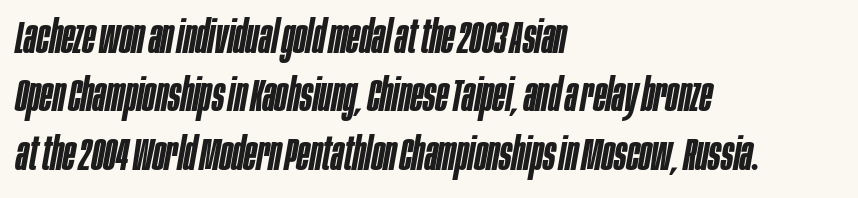
Q: Is the text bold? A: Semi-bold.
Q: Is the text italic (slanted)? A: Yes, it leans right by about 10 degrees.
Q: Is the text underlined? A: No.
Q: How is the paragraph aligned? A: Left-aligned.
Q: Is the spacing between letters normal or unusually wide? A: Normal.
Q: Is the spacing between lines tight, normal or loose? A: Normal.
Q: Width (condensed, normal, or wide)? A: Condensed.
Q: Stroke contrast? A: Low.
Q: x-height? A: Large.
Q: Monospaced? A: No.
